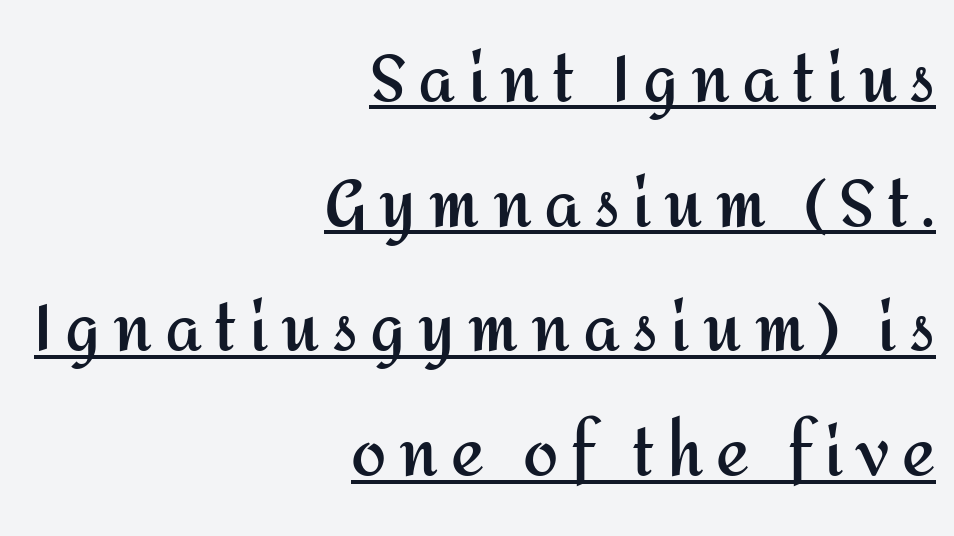
The image shows 63 px semibold sans-serif type, upright; set right-aligned, loose line spacing (1.98x), unusually wide letter spacing (+0.2 em), underlined; medium stroke contrast and a medium x-height.
